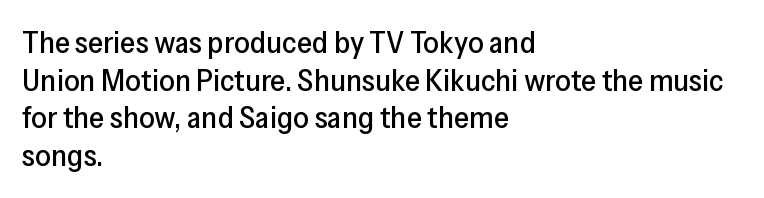
{"serif": "no", "italic": "no", "width": "normal", "stroke_contrast": "low", "x_height": "medium", "monospaced": "no", "underline": "no", "align": "left", "line_spacing_ratio": 1.21, "letter_spacing": "normal", "letter_spacing_em": 0.0, "glyph_px": 31}
